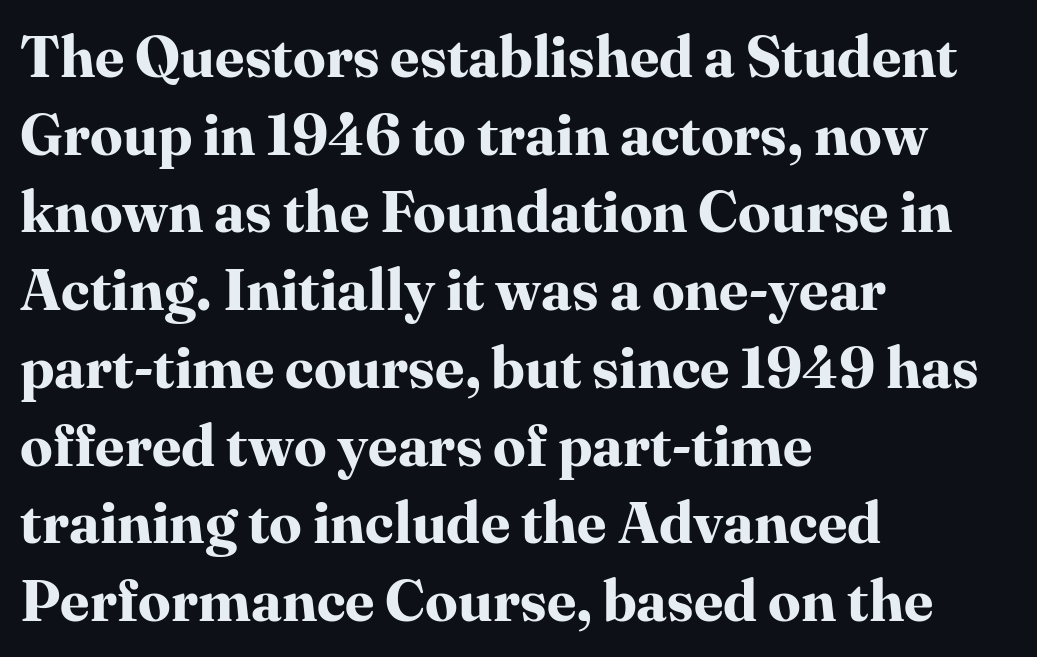
{"serif": "yes", "italic": "no", "bold": "yes", "weight": "bold", "width": "normal", "stroke_contrast": "high", "x_height": "medium", "monospaced": "no", "underline": "no", "align": "left", "line_spacing": "normal", "line_spacing_ratio": 1.34, "letter_spacing": "normal", "letter_spacing_em": 0.0, "glyph_px": 58}
